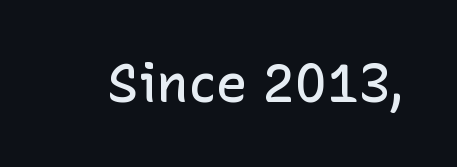
Q: Is the text bold? A: Semi-bold.
Q: Is the text italic (slanted)? A: No, it is upright.
Q: Is the typeface a serif or a sans-serif typeface? A: Sans-serif.
Q: Is the text underlined? A: No.
Q: Is the spacing between letters normal or unusually wide? A: Normal.
Q: Width (condensed, normal, or wide)? A: Normal.
Q: Stroke contrast? A: Low.
Q: x-height? A: Medium.
Q: Monospaced? A: No.
